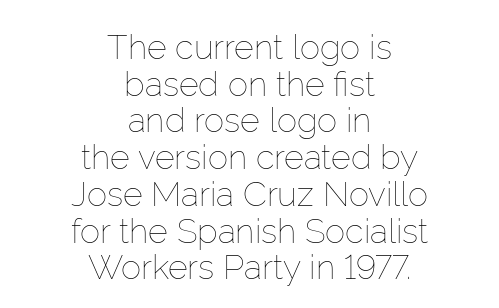
The image shows 34 px thin type, upright; set centered, tight line spacing (1.08x), normal letter spacing, not underlined; low stroke contrast and a medium x-height.
